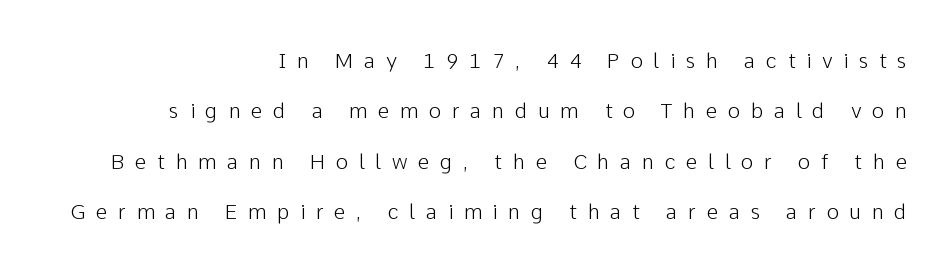
{"italic": "no", "underline": "no", "align": "right", "line_spacing": "loose", "line_spacing_ratio": 2.4, "letter_spacing": "wide", "letter_spacing_em": 0.5, "glyph_px": 21}
